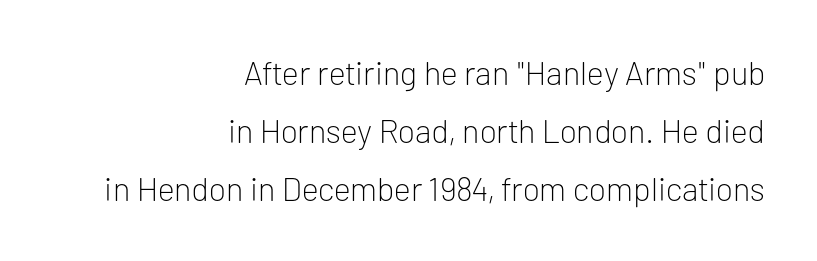
{"serif": "no", "italic": "no", "bold": "no", "weight": "light", "width": "normal", "stroke_contrast": "low", "x_height": "medium", "monospaced": "no", "underline": "no", "align": "right", "line_spacing_ratio": 1.76, "letter_spacing": "normal", "letter_spacing_em": 0.0, "glyph_px": 33}
